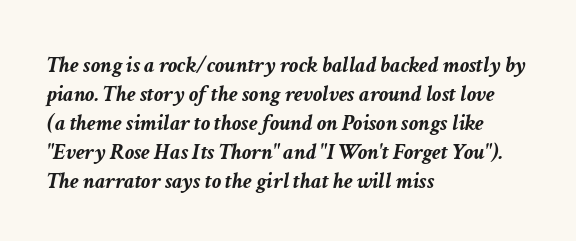
{"italic": "yes", "lean": "right", "slant_degrees": 11, "bold": "yes", "underline": "no", "align": "left", "line_spacing": "normal", "line_spacing_ratio": 1.26, "letter_spacing": "normal", "letter_spacing_em": 0.0, "glyph_px": 23}
